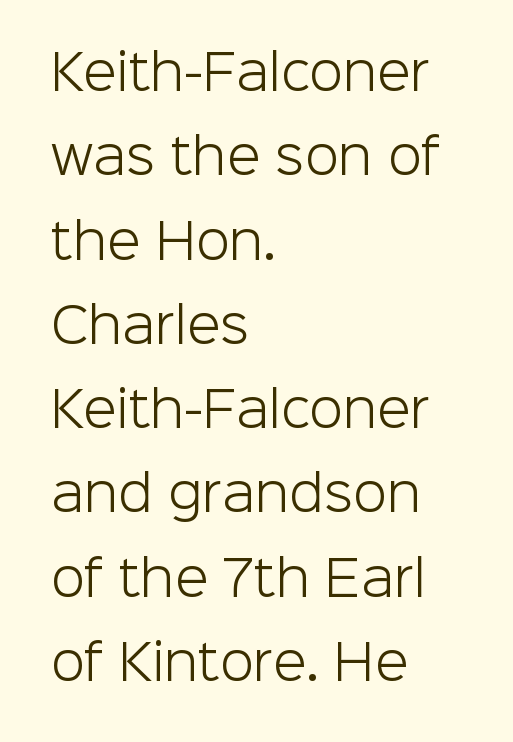
Q: Is the text bold? A: No.
Q: Is the text italic (slanted)? A: No, it is upright.
Q: Is the typeface a serif or a sans-serif typeface? A: Sans-serif.
Q: Is the text underlined? A: No.
Q: How is the paragraph aligned? A: Left-aligned.
Q: Is the spacing between letters normal or unusually wide? A: Normal.
Q: Width (condensed, normal, or wide)? A: Normal.
Q: Stroke contrast? A: Low.
Q: x-height? A: Medium.
Q: Monospaced? A: No.
